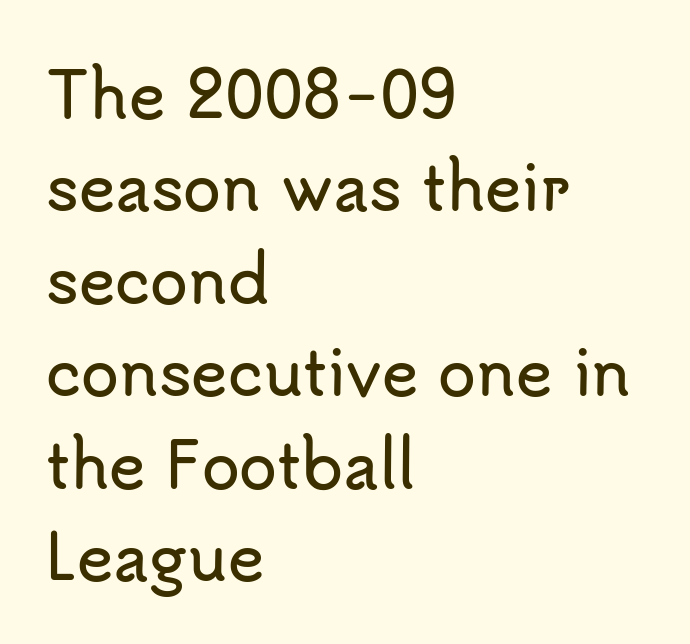
Q: Is the text italic (slanted)? A: No, it is upright.
Q: Is the typeface a serif or a sans-serif typeface? A: Sans-serif.
Q: Is the text underlined? A: No.
Q: How is the paragraph aligned? A: Left-aligned.
Q: Is the spacing between letters normal or unusually wide? A: Normal.
Q: Is the spacing between lines tight, normal or loose? A: Normal.
Q: Width (condensed, normal, or wide)? A: Normal.
Q: Stroke contrast? A: Low.
Q: x-height? A: Small.
Q: Monospaced? A: No.
